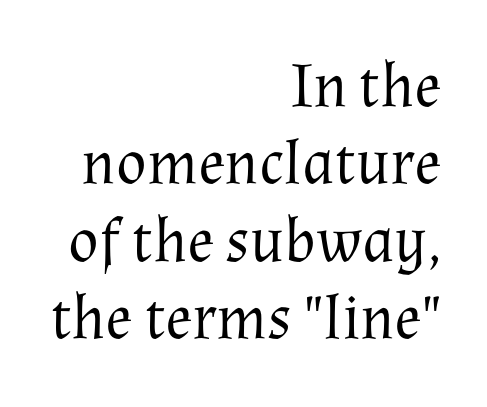
The letterforms sit at book weight or below. Letter spacing: default. Do the letters lean? They stand straight. Spacing verdict: proportional, widths tailored to each character.
